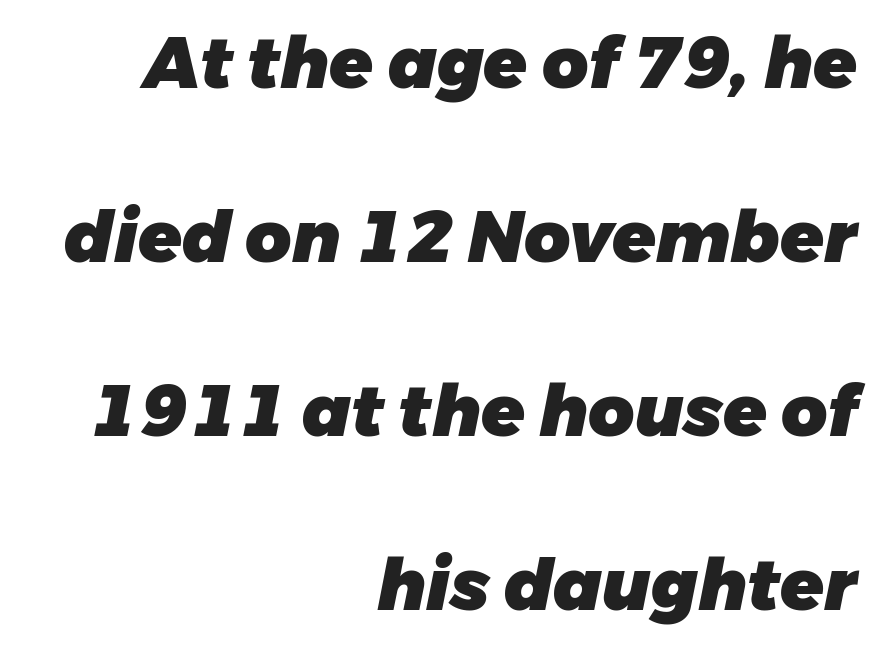
Q: Is the text bold? A: Yes.
Q: Is the text italic (slanted)? A: Yes, it leans right by about 11 degrees.
Q: Is the text underlined? A: No.
Q: How is the paragraph aligned? A: Right-aligned.
Q: Is the spacing between letters normal or unusually wide? A: Normal.
Q: Is the spacing between lines tight, normal or loose? A: Loose.
Q: Width (condensed, normal, or wide)? A: Normal.
Q: Stroke contrast? A: Low.
Q: x-height? A: Medium.
Q: Monospaced? A: No.
